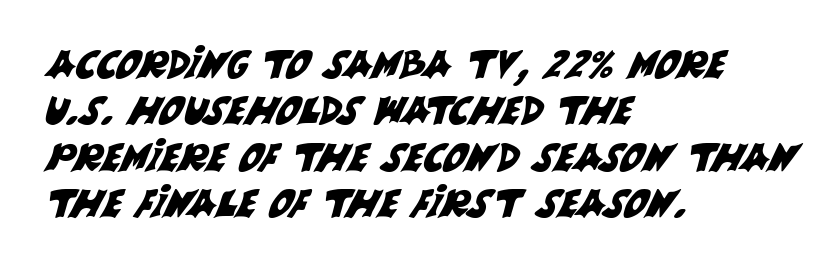
The image shows 38 px sans-serif type; set left-aligned, line spacing 1.22x, normal letter spacing, not underlined; medium stroke contrast and a large x-height.
